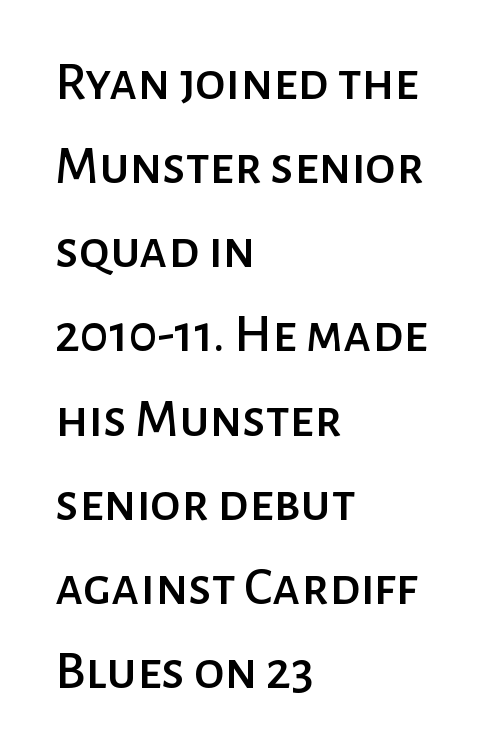
{"serif": "no", "italic": "no", "width": "normal", "stroke_contrast": "low", "x_height": "medium", "monospaced": "no", "underline": "no", "align": "left", "line_spacing": "normal", "line_spacing_ratio": 1.53, "letter_spacing": "normal", "letter_spacing_em": 0.0, "glyph_px": 55}
